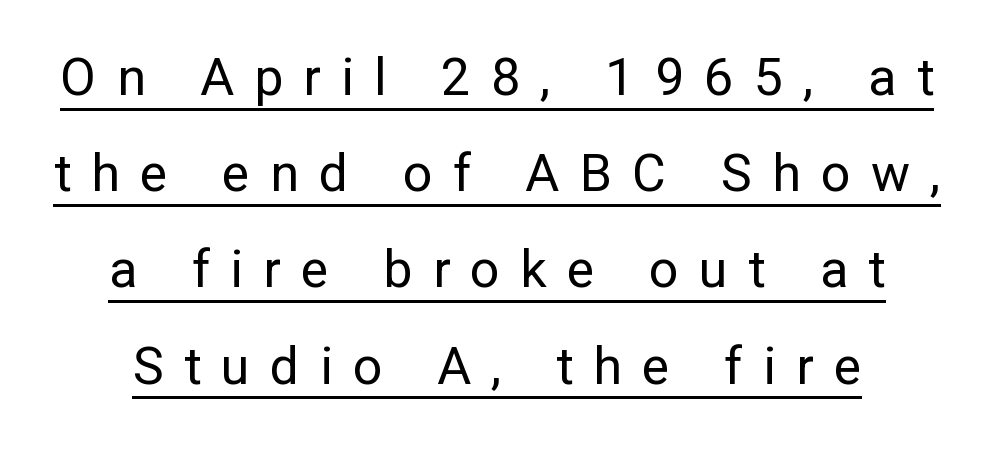
Is the letter spacing exaggerated? Yes — the characters are pushed far apart. These lines are rendered in a variable-pitch font. The letters stand upright; this is a roman face. Weight: in the light-to-regular range.
